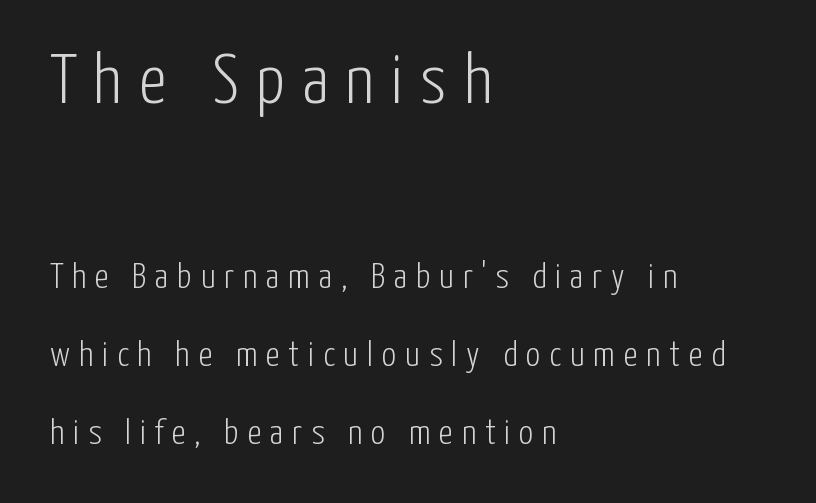
{"serif": "no", "italic": "no", "bold": "no", "weight": "light", "width": "condensed", "stroke_contrast": "low", "x_height": "medium", "monospaced": "no", "underline": "no", "align": "left", "line_spacing": "loose", "line_spacing_ratio": 2.17, "letter_spacing": "wide", "letter_spacing_em": 0.24, "larger_block": "first", "size_ratio": 1.97, "glyph_px": 71}
